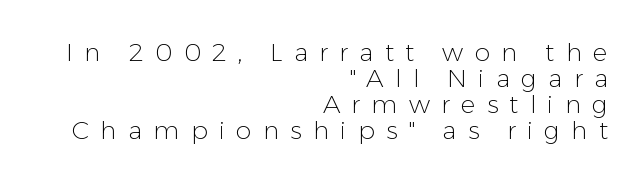
Q: Is the text bold? A: No.
Q: Is the text italic (slanted)? A: No, it is upright.
Q: Is the text underlined? A: No.
Q: How is the paragraph aligned? A: Right-aligned.
Q: Is the spacing between letters normal or unusually wide? A: Unusually wide.
Q: Is the spacing between lines tight, normal or loose? A: Tight.
